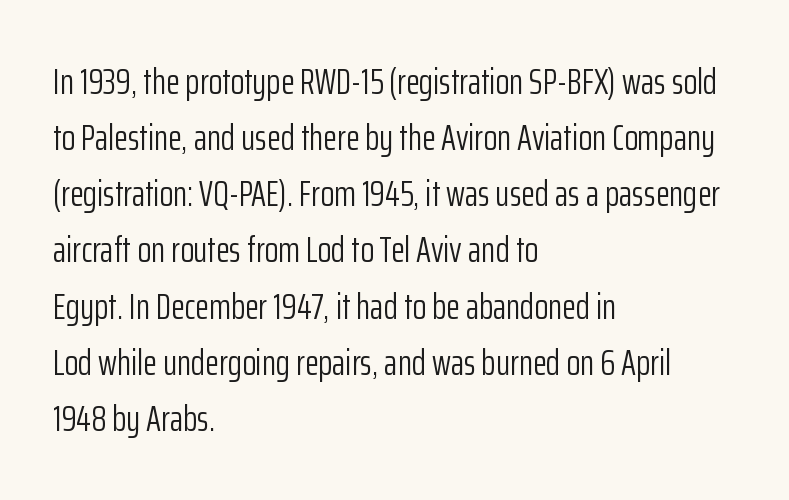
Are there feet on the stems? There aren't — it's a sans. Think of a printed novel: that variable character pitch is what you see here. Left-aligned paragraph, ragged on the right. Stroke thickness stays within the range of a standard reading face or lighter.
